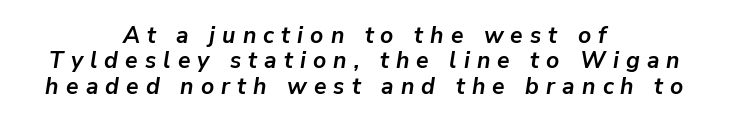
The image shows 23 px bold type, italic (leaning right); set centered, tight line spacing (1.1x), unusually wide letter spacing (+0.31 em), not underlined.
